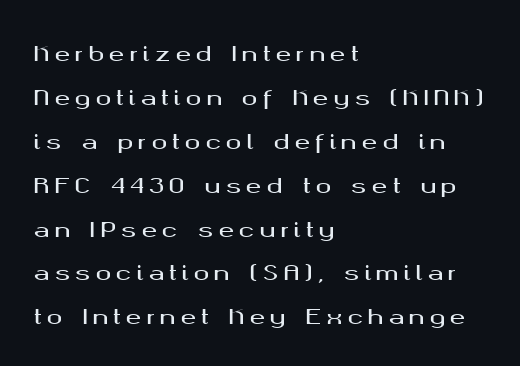
Q: Is the text italic (slanted)? A: No, it is upright.
Q: Is the text underlined? A: No.
Q: How is the paragraph aligned? A: Left-aligned.
Q: Is the spacing between letters normal or unusually wide? A: Unusually wide.
Q: Is the spacing between lines tight, normal or loose? A: Loose.
